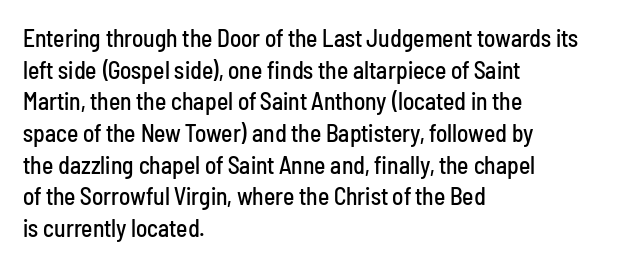
Q: Is the text italic (slanted)? A: No, it is upright.
Q: Is the text underlined? A: No.
Q: How is the paragraph aligned? A: Left-aligned.
Q: Is the spacing between letters normal or unusually wide? A: Normal.
Q: Is the spacing between lines tight, normal or loose? A: Normal.
